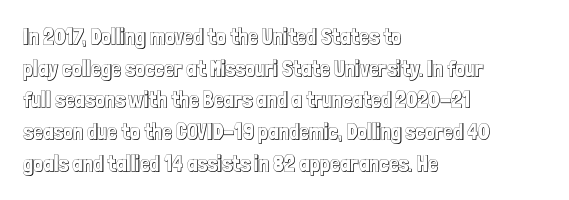
Ordinary non-slanted type is in use. Letter spacing: default. This sample is left-justified, so line endings fall wherever the words run out. Underline: absent. Successive baselines arrive at the customary interval.
